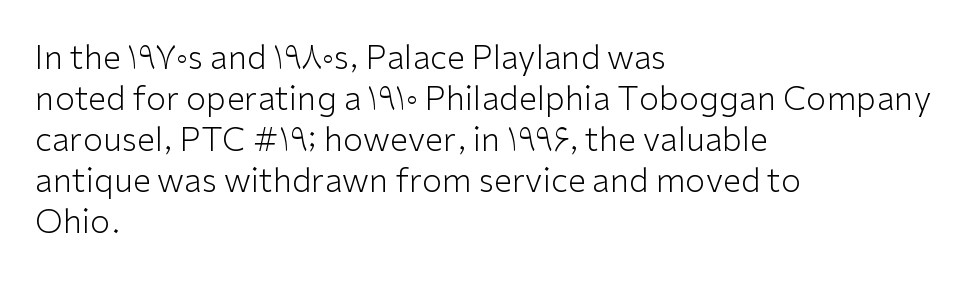
Q: Is the text bold? A: No.
Q: Is the text italic (slanted)? A: No, it is upright.
Q: Is the typeface a serif or a sans-serif typeface? A: Sans-serif.
Q: Is the text underlined? A: No.
Q: How is the paragraph aligned? A: Left-aligned.
Q: Is the spacing between letters normal or unusually wide? A: Normal.
Q: Width (condensed, normal, or wide)? A: Normal.
Q: Stroke contrast? A: Low.
Q: x-height? A: Medium.
Q: Monospaced? A: No.
